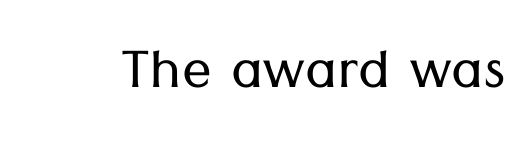
{"serif": "no", "italic": "no", "bold": "no", "weight": "light", "width": "normal", "stroke_contrast": "low", "x_height": "medium", "monospaced": "no", "underline": "no", "letter_spacing": "normal", "letter_spacing_em": 0.0, "glyph_px": 74}
